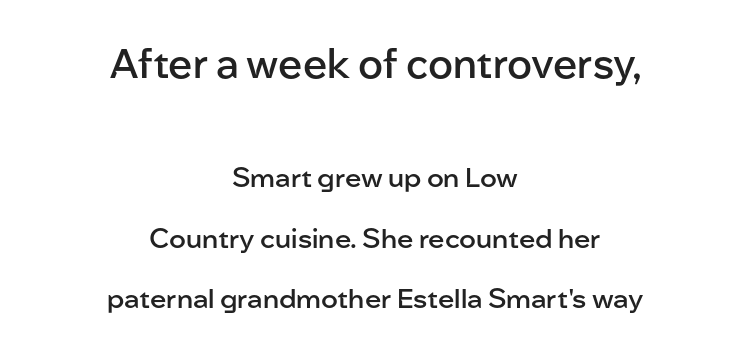
Q: Is the text bold? A: Semi-bold.
Q: Is the text italic (slanted)? A: No, it is upright.
Q: Is the typeface a serif or a sans-serif typeface? A: Sans-serif.
Q: Is the text underlined? A: No.
Q: How is the paragraph aligned? A: Centered.
Q: Is the spacing between letters normal or unusually wide? A: Normal.
Q: Is the spacing between lines tight, normal or loose? A: Loose.
Q: Which block of text is set in a larger size, the first (top) or the second (bottom)? A: The first (top) one.
Q: Width (condensed, normal, or wide)? A: Normal.
Q: Stroke contrast? A: Low.
Q: x-height? A: Medium.
Q: Monospaced? A: No.
